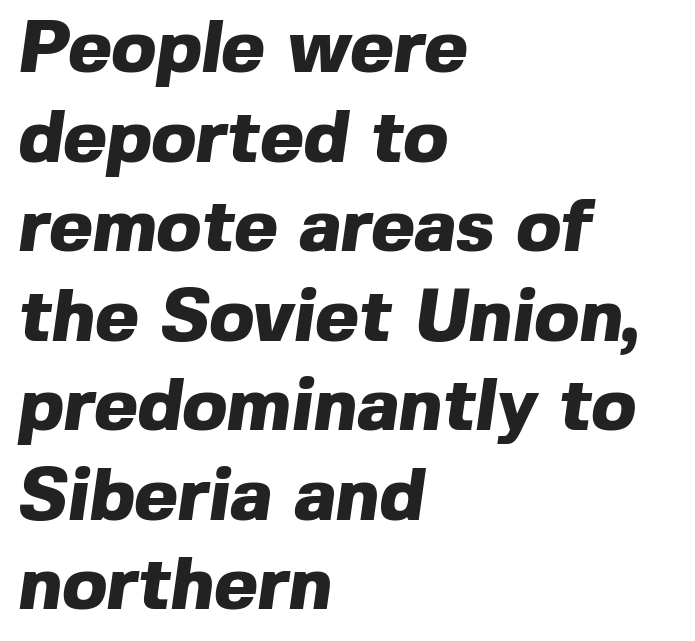
{"serif": "no", "bold": "yes", "weight": "heavy", "width": "normal", "x_height": "medium", "monospaced": "no", "underline": "no", "align": "left", "line_spacing_ratio": 1.21, "letter_spacing": "normal", "letter_spacing_em": 0.0, "glyph_px": 74}
